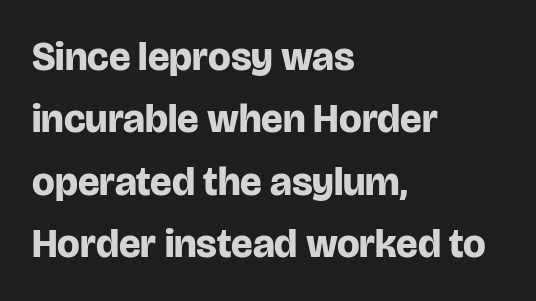
{"serif": "no", "italic": "no", "bold": "yes", "weight": "bold", "width": "normal", "stroke_contrast": "low", "x_height": "large", "monospaced": "no", "underline": "no", "align": "left", "line_spacing": "normal", "line_spacing_ratio": 1.56, "letter_spacing": "normal", "letter_spacing_em": 0.0, "glyph_px": 40}
